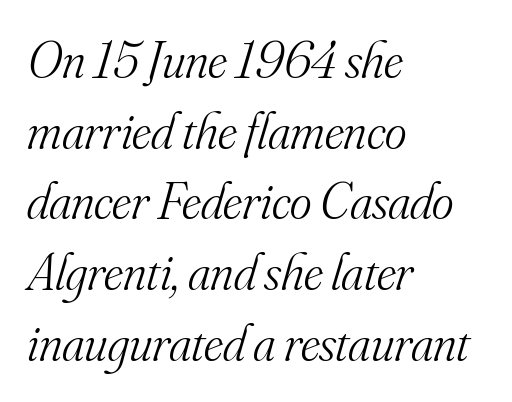
{"serif": "yes", "italic": "yes", "lean": "right", "slant_degrees": 16, "bold": "no", "weight": "light", "width": "normal", "stroke_contrast": "medium", "x_height": "small", "monospaced": "no", "underline": "no", "align": "left", "line_spacing": "normal", "line_spacing_ratio": 1.36, "letter_spacing": "normal", "letter_spacing_em": 0.0, "glyph_px": 52}
